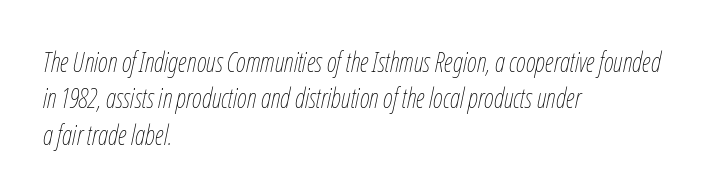
The cut favours lightness, reaching ordinary text weight at its darkest. Does the copy run flush right? No — it runs flush left. The space directly below the letters is spotless. The typography opts for an oblique posture over an upright one. Is the letter spacing exaggerated? No — it looks like the ordinary default. This sample keeps an unexceptional amount of space between lines.
